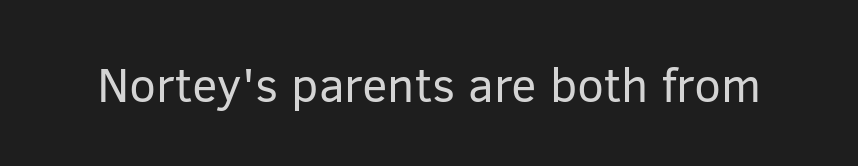
The image shows 48 px regular-weight sans-serif type, upright; set normal letter spacing, not underlined; low stroke contrast and a medium x-height.
